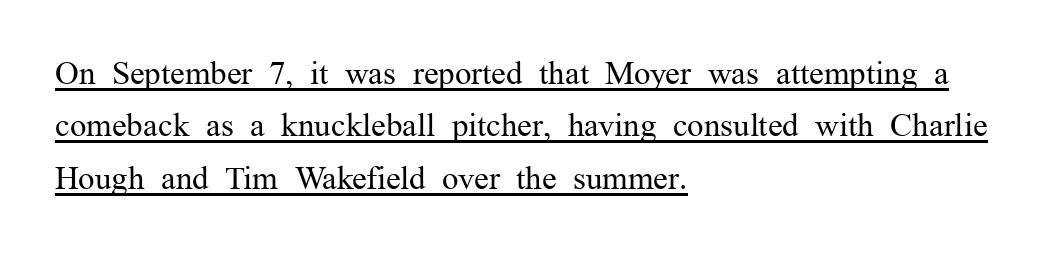
Q: Is the text bold? A: No.
Q: Is the text italic (slanted)? A: No, it is upright.
Q: Is the typeface a serif or a sans-serif typeface? A: Serif.
Q: Is the text underlined? A: Yes.
Q: How is the paragraph aligned? A: Left-aligned.
Q: Is the spacing between letters normal or unusually wide? A: Normal.
Q: Is the spacing between lines tight, normal or loose? A: Normal.
Q: Width (condensed, normal, or wide)? A: Normal.
Q: Stroke contrast? A: Medium.
Q: x-height? A: Medium.
Q: Monospaced? A: No.
